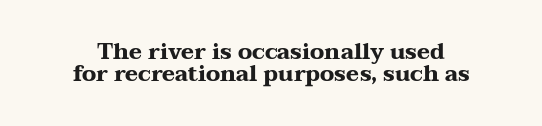
Q: Is the text bold? A: Yes.
Q: Is the text italic (slanted)? A: No, it is upright.
Q: Is the text underlined? A: No.
Q: How is the paragraph aligned? A: Centered.
Q: Is the spacing between letters normal or unusually wide? A: Normal.
Q: Is the spacing between lines tight, normal or loose? A: Tight.
